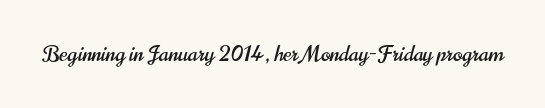
The image shows 22 px text type; set normal letter spacing, not underlined.
